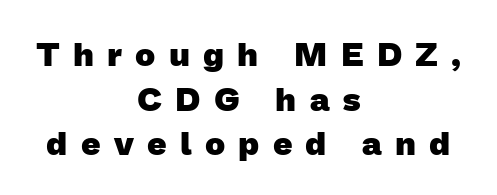
Q: Is the text bold? A: Yes.
Q: Is the typeface a serif or a sans-serif typeface? A: Sans-serif.
Q: Is the text underlined? A: No.
Q: How is the paragraph aligned? A: Centered.
Q: Is the spacing between letters normal or unusually wide? A: Unusually wide.
Q: Is the spacing between lines tight, normal or loose? A: Normal.
Q: Width (condensed, normal, or wide)? A: Normal.
Q: Stroke contrast? A: Low.
Q: x-height? A: Medium.
Q: Monospaced? A: No.
